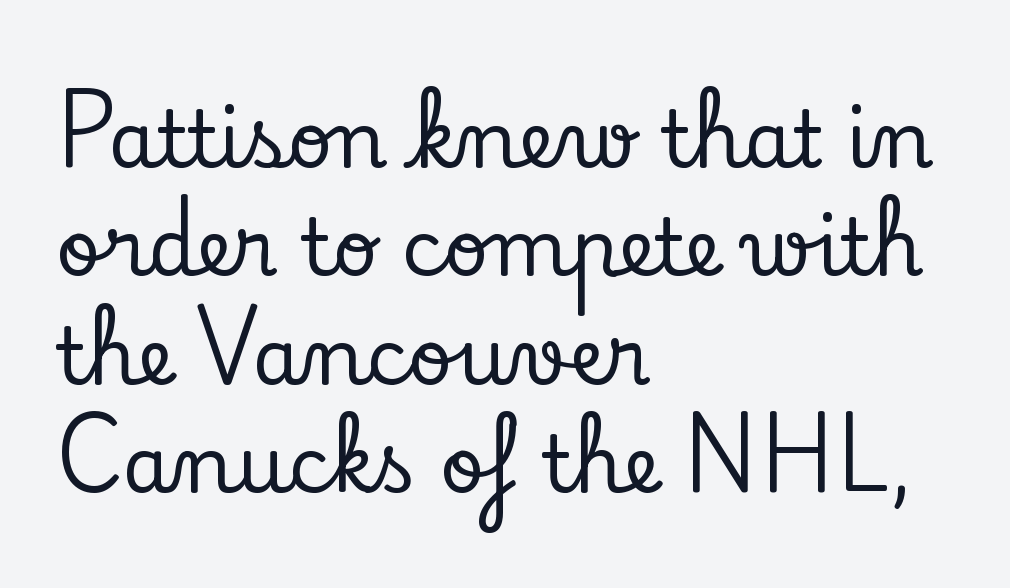
The image shows 78 px text type, upright; set left-aligned, normal line spacing (1.39x), normal letter spacing, not underlined; low stroke contrast and a small x-height.
